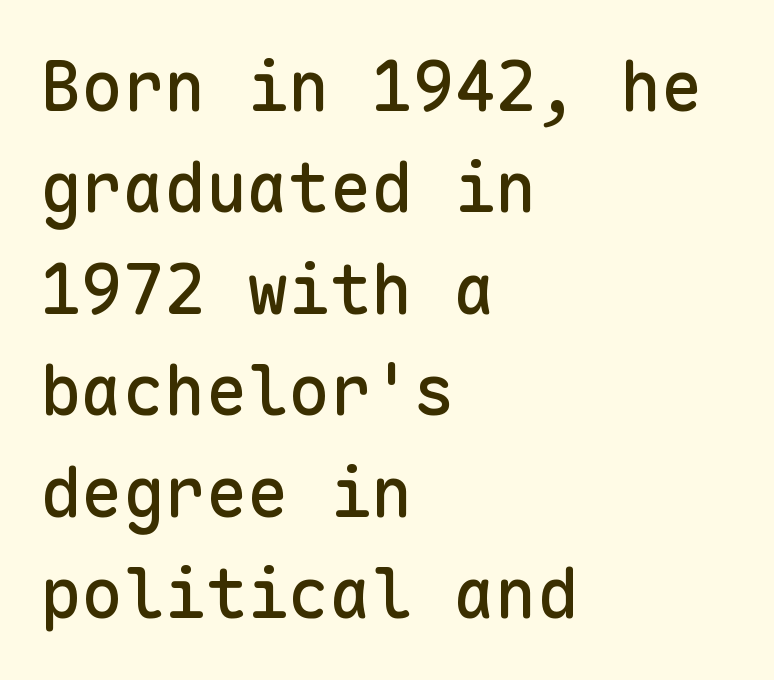
{"serif": "no", "italic": "no", "width": "normal", "stroke_contrast": "low", "x_height": "medium", "monospaced": "yes", "underline": "no", "align": "left", "line_spacing": "normal", "line_spacing_ratio": 1.47, "letter_spacing": "normal", "letter_spacing_em": 0.0, "glyph_px": 69}
